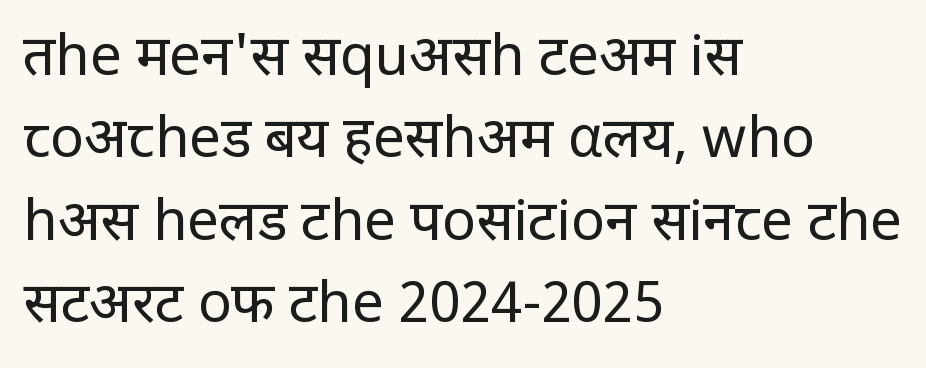
The letters advance in unequal steps, a hallmark of proportional type. All the whitespace from short lines collects on the right. Leading matches the norm, producing a regular column. The tracking reads as untouched default to a designer's eye.
